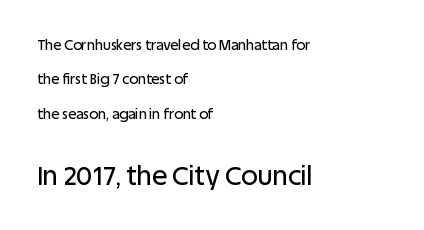
Q: Is the text italic (slanted)? A: No, it is upright.
Q: Is the text underlined? A: No.
Q: How is the paragraph aligned? A: Left-aligned.
Q: Is the spacing between letters normal or unusually wide? A: Normal.
Q: Is the spacing between lines tight, normal or loose? A: Loose.
Q: Which block of text is set in a larger size, the first (top) or the second (bottom)? A: The second (bottom) one.
